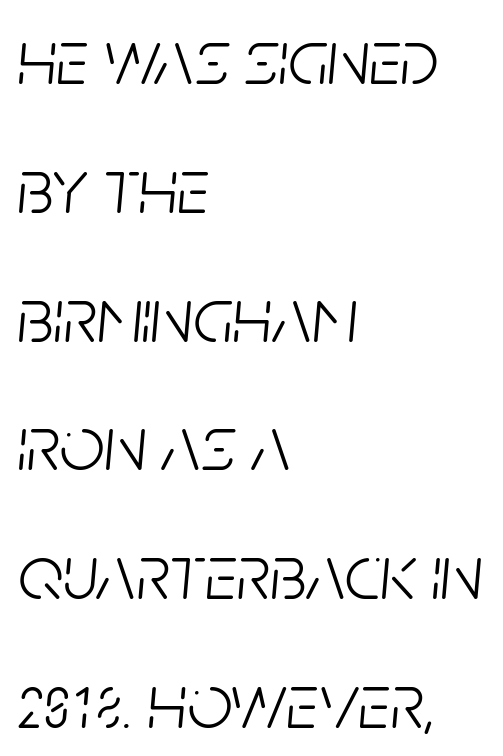
{"italic": "yes", "lean": "right", "slant_degrees": 5, "bold": "no", "weight": "light", "width": "condensed", "stroke_contrast": "low", "x_height": "large", "monospaced": "no", "underline": "no", "align": "left", "line_spacing": "normal", "line_spacing_ratio": 1.63, "letter_spacing": "normal", "letter_spacing_em": 0.0, "glyph_px": 79}
